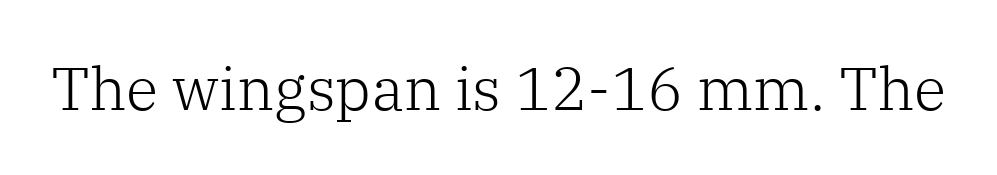
Q: Is the text bold? A: No.
Q: Is the text italic (slanted)? A: No, it is upright.
Q: Is the typeface a serif or a sans-serif typeface? A: Serif.
Q: Is the text underlined? A: No.
Q: Is the spacing between letters normal or unusually wide? A: Normal.
Q: Width (condensed, normal, or wide)? A: Normal.
Q: Stroke contrast? A: Low.
Q: x-height? A: Medium.
Q: Monospaced? A: No.
